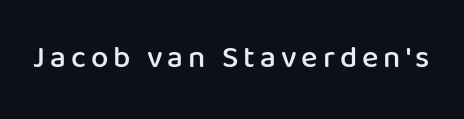
The image shows 31 px semibold sans-serif type, upright; set not underlined; low stroke contrast and a medium x-height.
